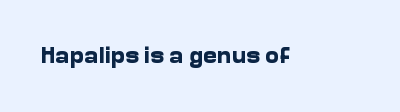
The image shows 24 px bold type, upright; set normal letter spacing, not underlined.
